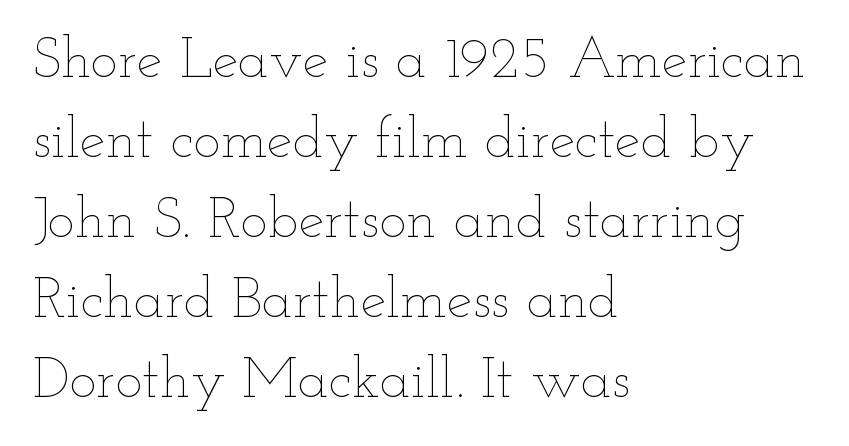
The image shows 58 px thin, wide type, upright; set left-aligned, normal line spacing (1.38x), normal letter spacing, not underlined; low stroke contrast and a small x-height.
